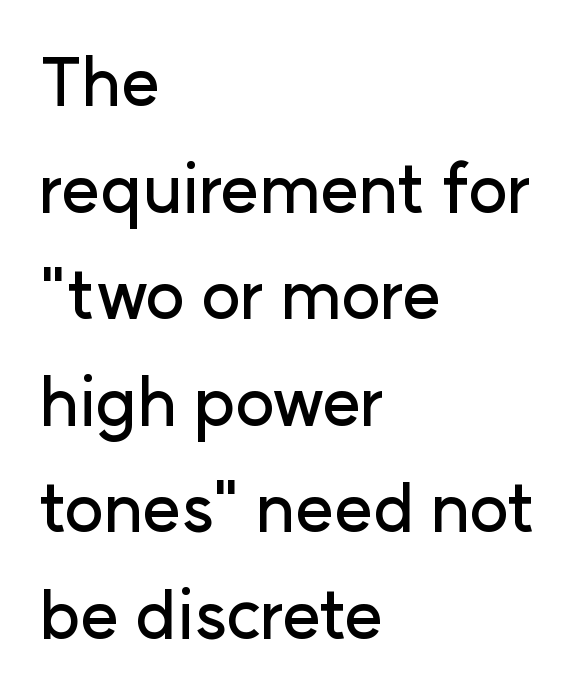
Q: Is the text italic (slanted)? A: No, it is upright.
Q: Is the typeface a serif or a sans-serif typeface? A: Sans-serif.
Q: Is the text underlined? A: No.
Q: How is the paragraph aligned? A: Left-aligned.
Q: Is the spacing between letters normal or unusually wide? A: Normal.
Q: Is the spacing between lines tight, normal or loose? A: Normal.
Q: Width (condensed, normal, or wide)? A: Normal.
Q: Stroke contrast? A: Low.
Q: x-height? A: Medium.
Q: Monospaced? A: No.
